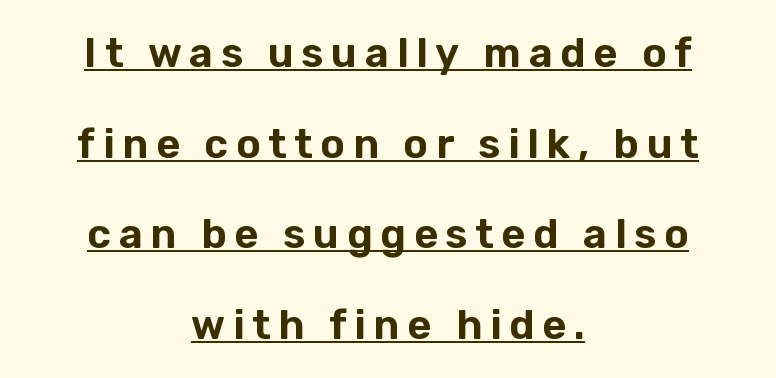
Notice the wide empty band between every row — that's loose leading. Does the copy run flush right? No — it is centered line by line. Varying glyph widths throughout — classic text-font behaviour. Beneath each row of characters lies a ruled line. Font category for this specimen: sans-serif.
